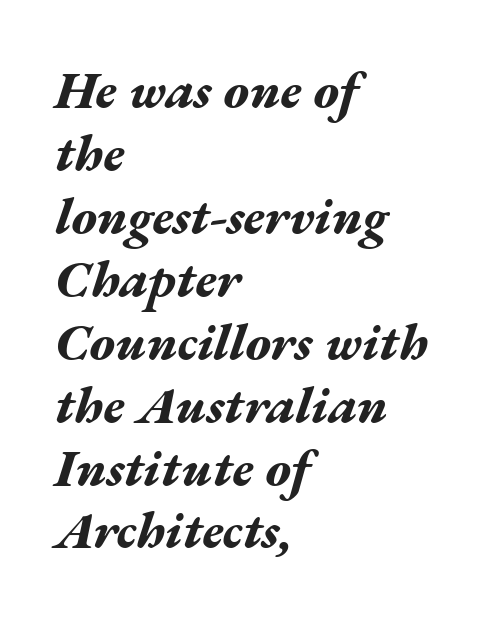
The image shows 52 px bold, wide type, italic (leaning right); set left-aligned, line spacing 1.21x, normal letter spacing, not underlined; medium stroke contrast and a medium x-height.
